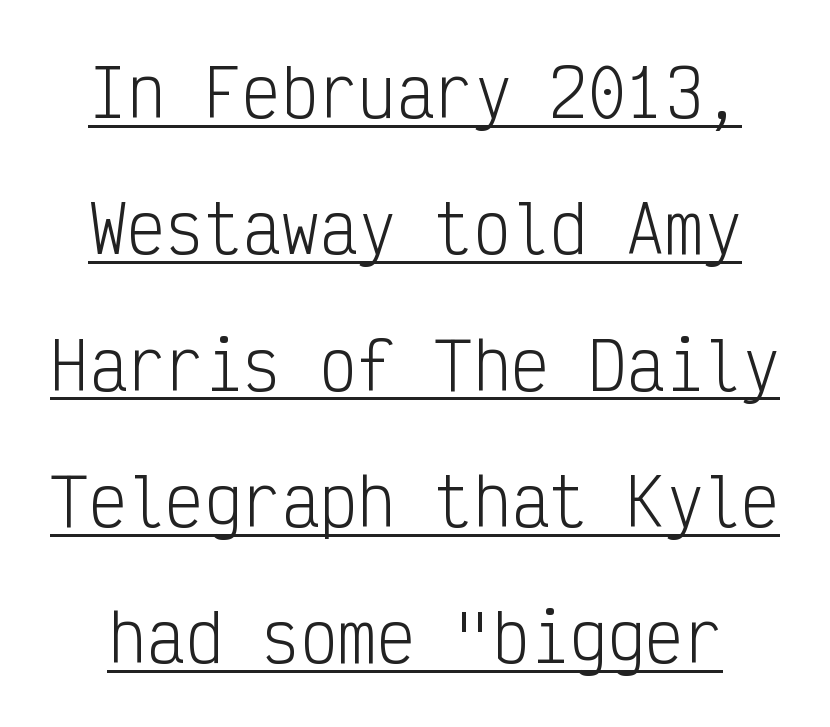
The designer dialed line spacing up above the default. A typographer would call this underscored text. These lines were composed using upright roman letters. Examine the stroke ends and you'll find no serifs.
